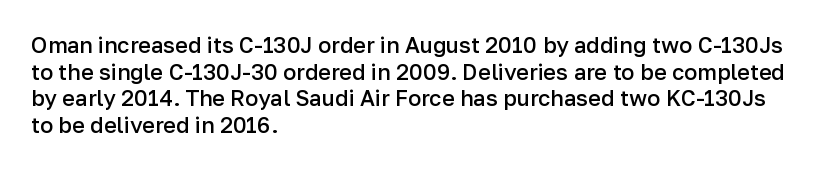
Q: Is the text bold? A: Semi-bold.
Q: Is the text italic (slanted)? A: No, it is upright.
Q: Is the text underlined? A: No.
Q: How is the paragraph aligned? A: Left-aligned.
Q: Is the spacing between letters normal or unusually wide? A: Normal.
